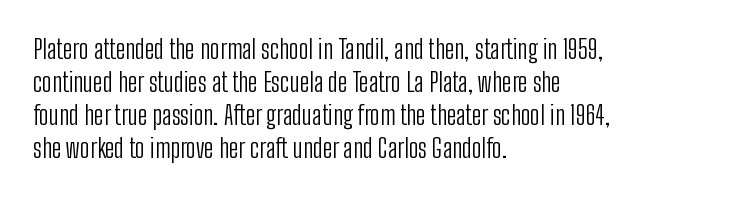
{"italic": "no", "bold": "no", "underline": "no", "align": "left", "line_spacing": "normal", "line_spacing_ratio": 1.27, "letter_spacing": "normal", "letter_spacing_em": 0.0, "glyph_px": 26}
